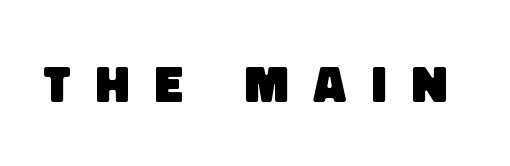
Q: Is the text bold? A: Yes.
Q: Is the typeface a serif or a sans-serif typeface? A: Sans-serif.
Q: Is the text underlined? A: No.
Q: Is the spacing between letters normal or unusually wide? A: Unusually wide.
Q: Width (condensed, normal, or wide)? A: Normal.
Q: Stroke contrast? A: Low.
Q: x-height? A: Large.
Q: Monospaced? A: No.
